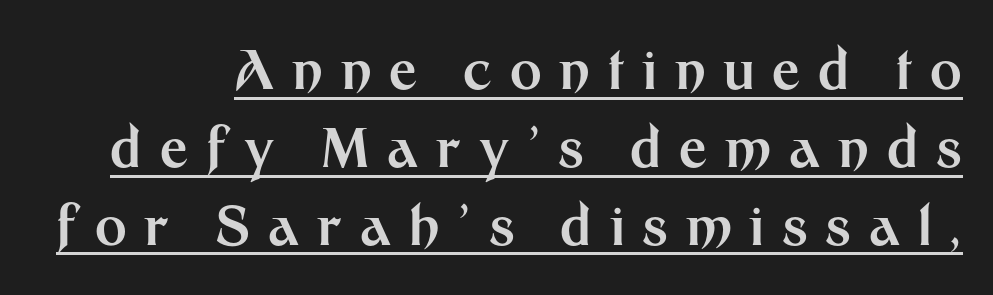
You could not count columns in this text — the font is proportionally spaced. Rows of type keep a routine distance in the vertical direction. The rendering shows plain stroke endings on the letterforms — a sans-serif design. Rendered with straight, roman letterforms.
